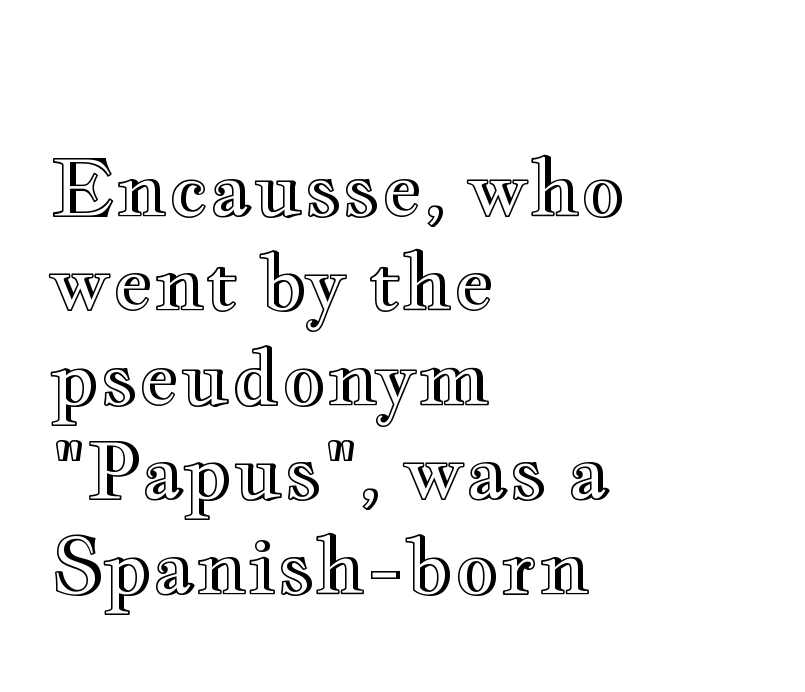
Q: Is the text italic (slanted)? A: No, it is upright.
Q: Is the text underlined? A: No.
Q: How is the paragraph aligned? A: Left-aligned.
Q: Is the spacing between letters normal or unusually wide? A: Normal.
Q: Width (condensed, normal, or wide)? A: Wide.
Q: x-height? A: Small.
Q: Monospaced? A: No.
